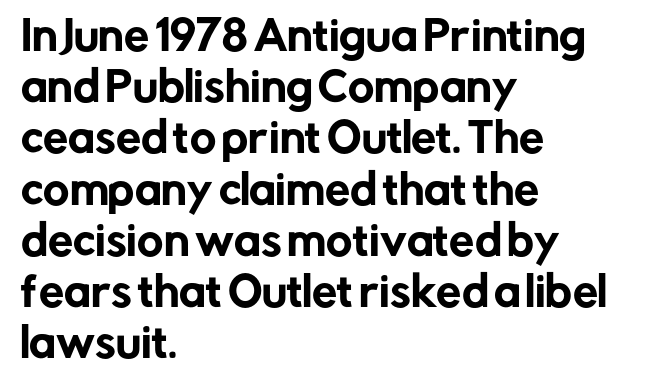
Whoever set this chose a conventional vertical rhythm. To sum up the face: it is a sans, with no serifs. The passage is arranged the way most books set body copy — flush left. Italic: no, the glyphs are upright roman. The rendering uses natural spacing where letterforms have individual widths. Compared with typical body copy, the letter spacing here is the same.
